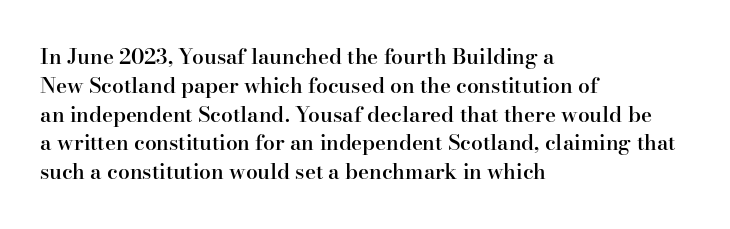
Underlining? Definitely not there. Posture: vertical. The space between consecutive lines is moderate. The paragraph has a hard left edge and a soft right edge. The line texture is even and compact thanks to regular tracking.
